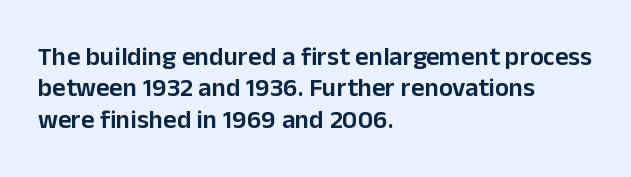
The image shows 26 px text type, upright; set left-aligned, line spacing 1.21x, normal letter spacing, not underlined.
